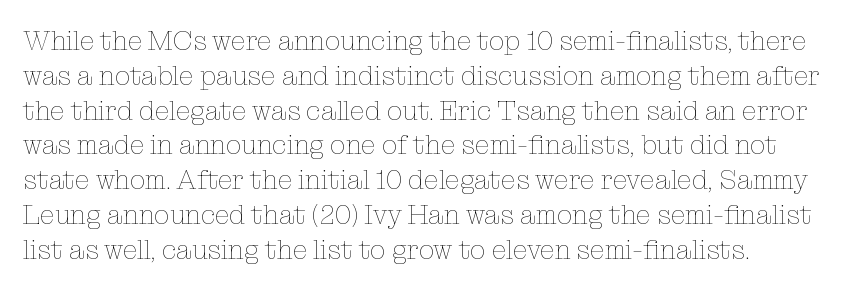
The image shows 27 px text type, upright; set normal line spacing (1.29x), normal letter spacing, not underlined.
